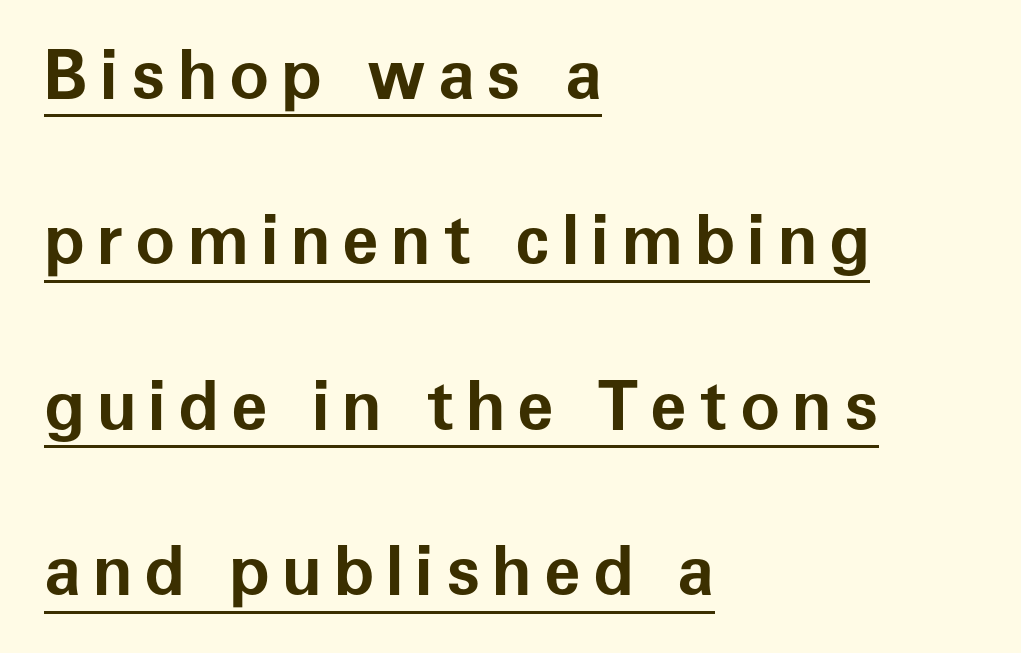
{"serif": "no", "italic": "no", "bold": "yes", "weight": "bold", "width": "normal", "stroke_contrast": "low", "x_height": "medium", "monospaced": "no", "underline": "yes", "align": "left", "line_spacing": "loose", "line_spacing_ratio": 2.47, "glyph_px": 67}
